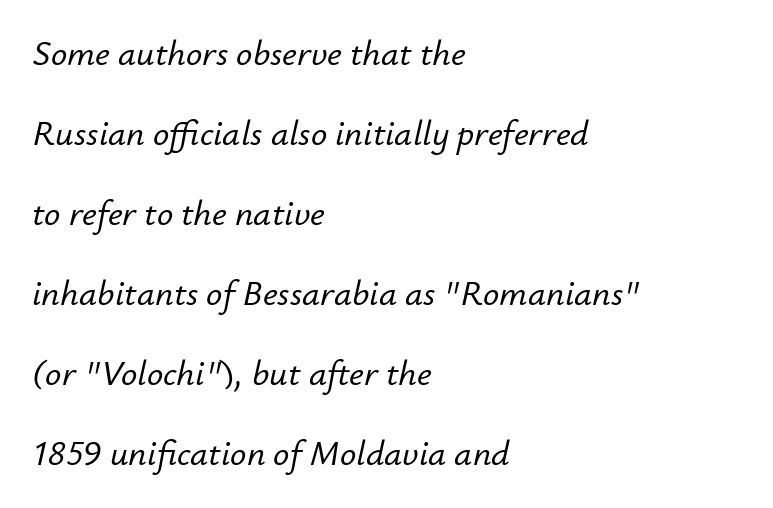
The image shows 36 px text type, italic (leaning right); set left-aligned, loose line spacing (2.22x), normal letter spacing, not underlined; low stroke contrast and a small x-height.
